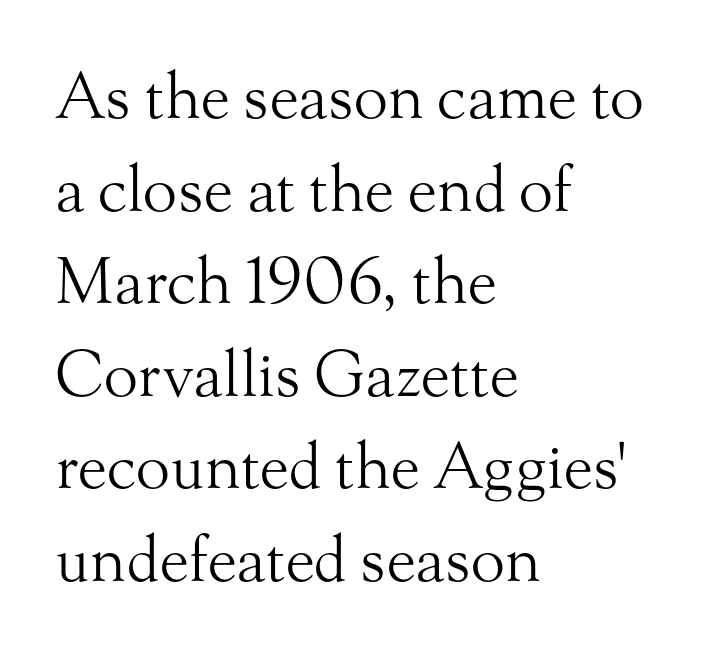
The image shows 63 px light serif type, upright; set left-aligned, normal line spacing (1.47x), normal letter spacing, not underlined; medium stroke contrast and a small x-height.
